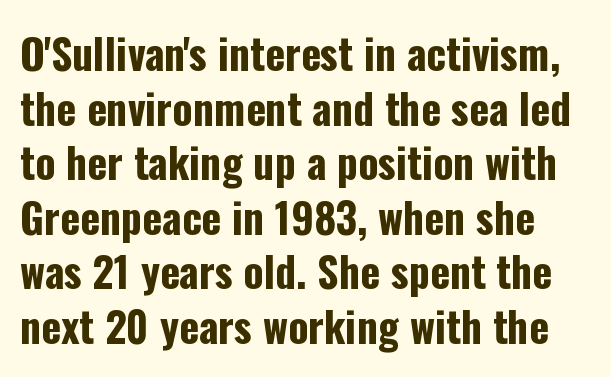
The image shows 42 px bold, condensed sans-serif type, upright; set normal line spacing (1.3x), normal letter spacing, not underlined; low stroke contrast and a medium x-height.
